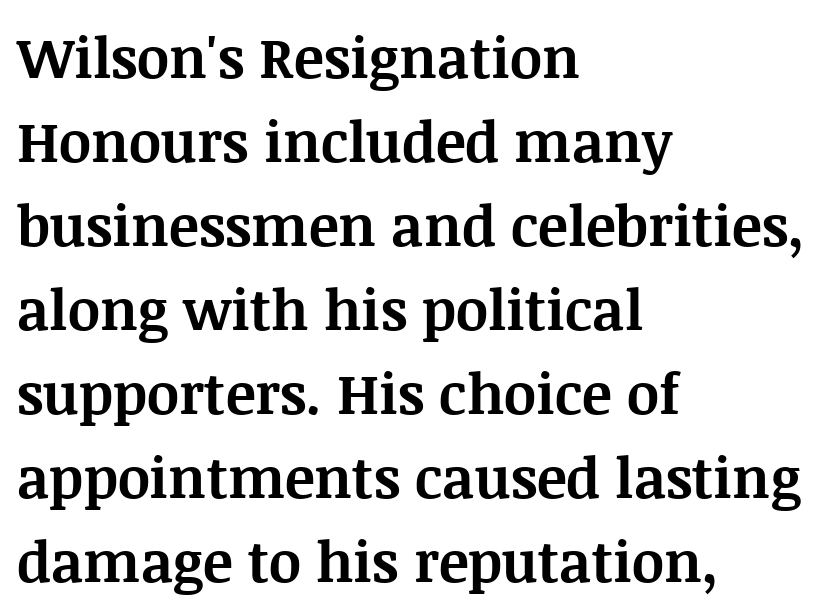
The image shows 56 px bold serif type, upright; set left-aligned, normal line spacing (1.5x), normal letter spacing, not underlined; medium stroke contrast and a large x-height.
